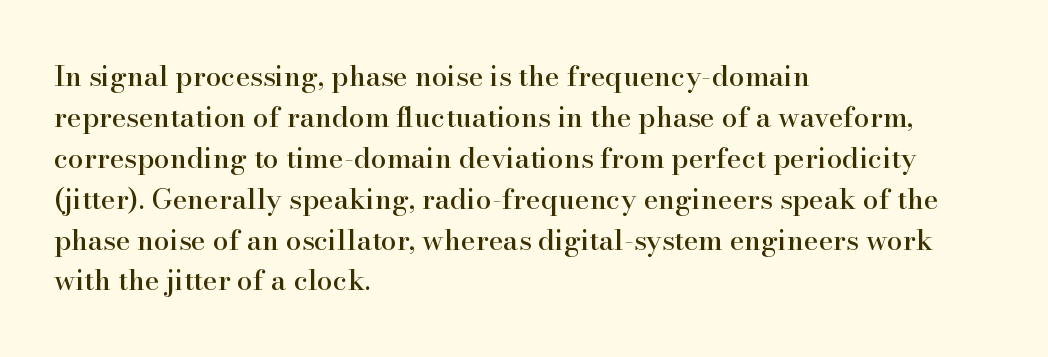
The image shows 28 px serif type, upright; set left-aligned, normal line spacing (1.46x), normal letter spacing, not underlined; high stroke contrast and a small x-height.
